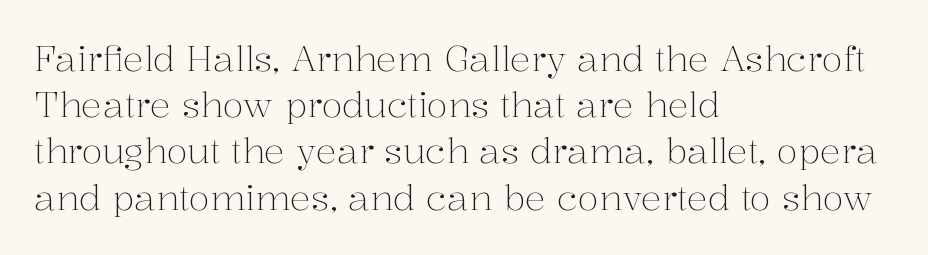
{"serif": "yes", "italic": "no", "bold": "no", "weight": "light", "width": "normal", "stroke_contrast": "medium", "x_height": "medium", "monospaced": "no", "underline": "no", "align": "left", "line_spacing": "normal", "line_spacing_ratio": 1.32, "letter_spacing": "normal", "letter_spacing_em": 0.0, "glyph_px": 35}
